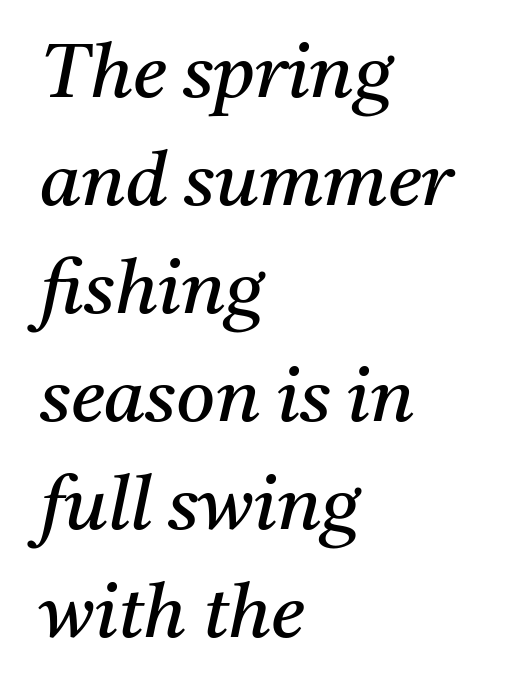
Looks like regular typesetting: each glyph gets only the width it needs. Typeset ragged right — the left edge is the straight one. This sample uses an oblique cut, with every glyph tilted off the vertical. A typesetter would label this face a serif. The strokes carry an ordinary text weight at most.
